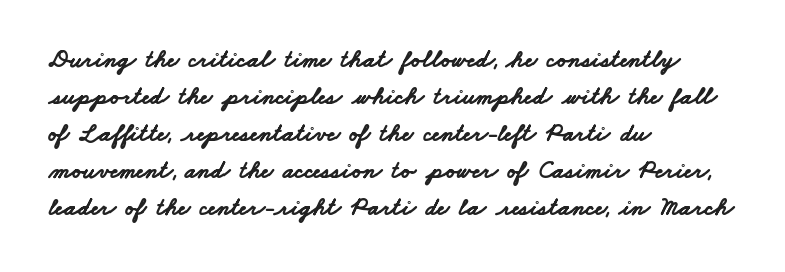
{"bold": "yes", "underline": "no", "align": "left", "line_spacing": "normal", "line_spacing_ratio": 1.48, "letter_spacing": "normal", "letter_spacing_em": 0.0, "glyph_px": 25}
